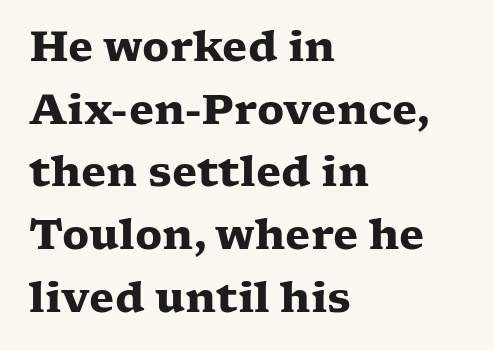
The image shows 41 px heavy, wide serif type, upright; set left-aligned, normal line spacing (1.53x), normal letter spacing, not underlined; low stroke contrast and a medium x-height.
